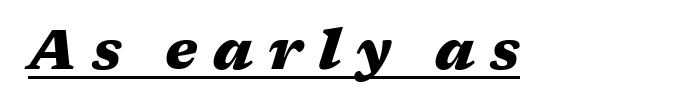
A continuous stroke trails under the words, as in a hyperlink. In terms of letterspacing, this is a distinctly airy, spread setting. An italicized treatment has been applied to the whole sample. Think of a printed novel: that variable character pitch is what you see here. The face used here has the dense, thick strokes of a bold.
